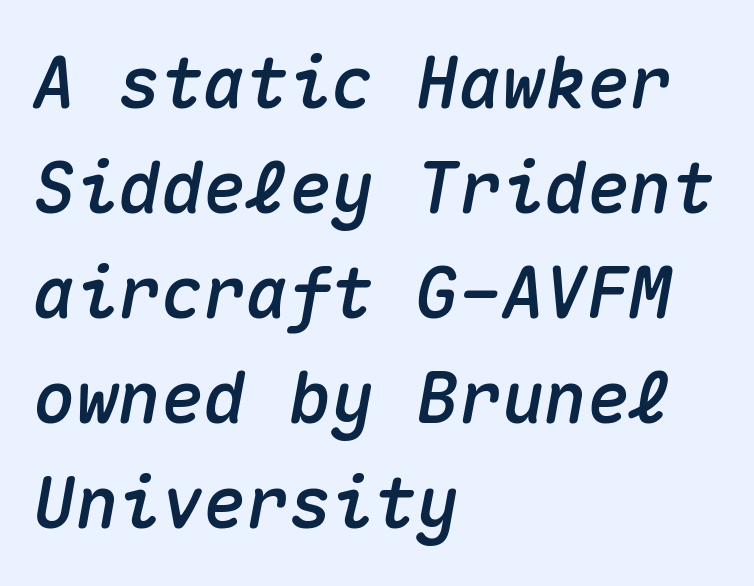
Caption: standard tracking, unaltered. Typeset ragged right — the left edge is the straight one. Leading matches the norm, producing a regular column. The passage shown is typed in a monospace face where columns stay perfectly aligned. Rendered with sloped, italic letterforms. The specimen omits any rule beneath the text block's lines.
